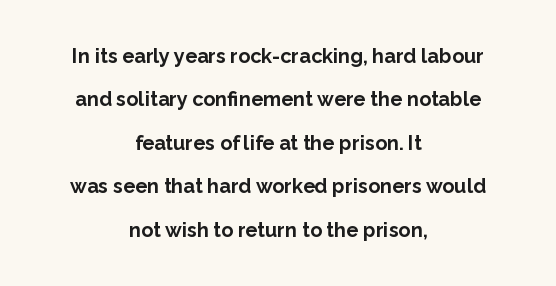
Q: Is the text bold? A: Yes.
Q: Is the text italic (slanted)? A: No, it is upright.
Q: Is the text underlined? A: No.
Q: How is the paragraph aligned? A: Centered.
Q: Is the spacing between letters normal or unusually wide? A: Normal.
Q: Is the spacing between lines tight, normal or loose? A: Loose.
